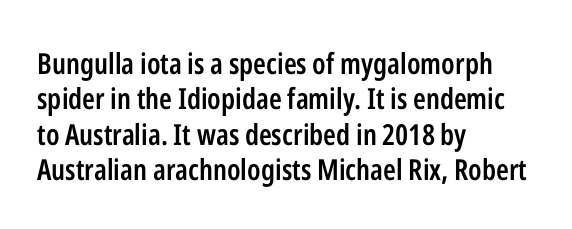
The image shows 29 px semibold, condensed sans-serif type, upright; set left-aligned, line spacing 1.22x, normal letter spacing, not underlined; low stroke contrast and a medium x-height.
